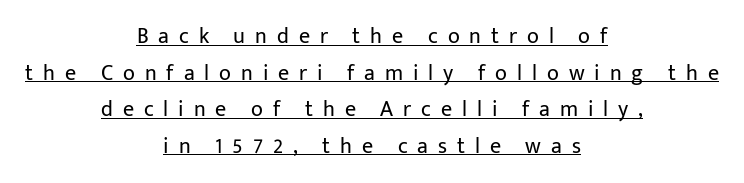
Q: Is the text bold? A: No.
Q: Is the text italic (slanted)? A: No, it is upright.
Q: Is the text underlined? A: Yes.
Q: How is the paragraph aligned? A: Centered.
Q: Is the spacing between letters normal or unusually wide? A: Unusually wide.
Q: Is the spacing between lines tight, normal or loose? A: Normal.
